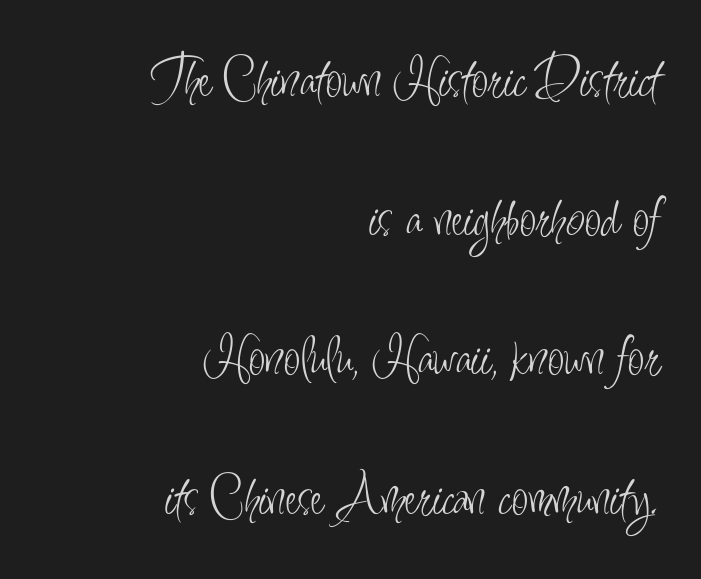
The image shows 60 px light, condensed sans-serif type; set right-aligned, loose line spacing (2.32x), normal letter spacing, not underlined; low stroke contrast and a small x-height.
